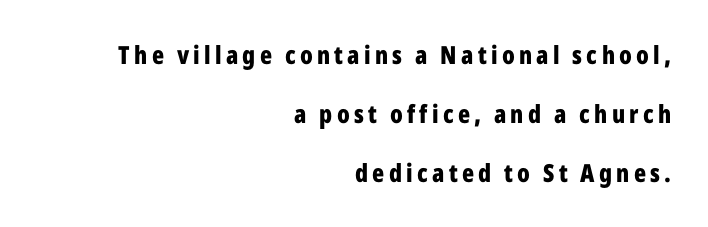
Q: Is the text bold? A: Yes.
Q: Is the text italic (slanted)? A: No, it is upright.
Q: Is the text underlined? A: No.
Q: How is the paragraph aligned? A: Right-aligned.
Q: Is the spacing between lines tight, normal or loose? A: Loose.
